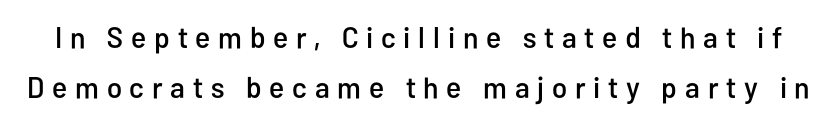
Posture: upright roman. These lines have a slow, spaced-out rhythm from letter to letter. Regarding serifs, this sample does without them. Proportional: the letters do not fall into vertical columns. The baseline area is clear. The lines sit at an ordinary, default distance from one another.
